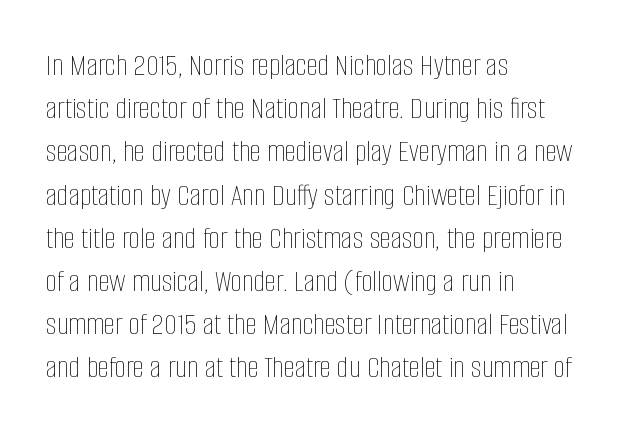
The strokes carry an ordinary text weight at most. Letter spacing: default. Teacher's note: observe the even left margin — that is flush-left alignment. This sample uses an upright cut, with every glyph sitting square on the baseline. Clear beneath every line of the passage. The letters advance in unequal steps, a hallmark of proportional type.
